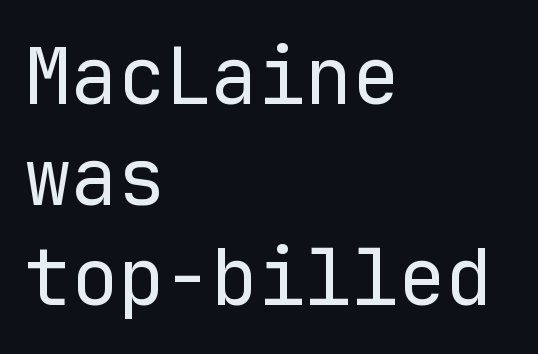
Q: Is the text bold? A: No.
Q: Is the text italic (slanted)? A: No, it is upright.
Q: Is the typeface a serif or a sans-serif typeface? A: Sans-serif.
Q: Is the text underlined? A: No.
Q: How is the paragraph aligned? A: Left-aligned.
Q: Is the spacing between letters normal or unusually wide? A: Normal.
Q: Is the spacing between lines tight, normal or loose? A: Normal.
Q: Width (condensed, normal, or wide)? A: Normal.
Q: Stroke contrast? A: Low.
Q: x-height? A: Medium.
Q: Monospaced? A: Yes.
